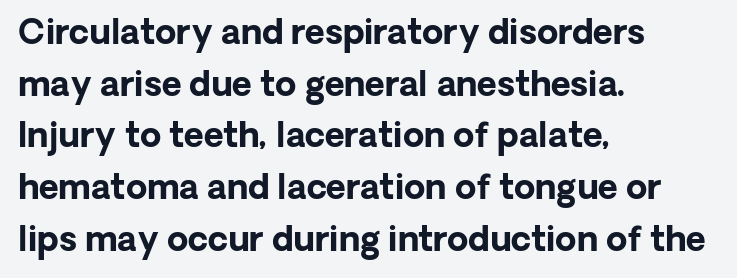
Q: Is the text bold? A: Yes.
Q: Is the text italic (slanted)? A: No, it is upright.
Q: Is the typeface a serif or a sans-serif typeface? A: Sans-serif.
Q: Is the text underlined? A: No.
Q: How is the paragraph aligned? A: Left-aligned.
Q: Is the spacing between letters normal or unusually wide? A: Normal.
Q: Is the spacing between lines tight, normal or loose? A: Normal.
Q: Width (condensed, normal, or wide)? A: Normal.
Q: Stroke contrast? A: Low.
Q: x-height? A: Medium.
Q: Monospaced? A: No.
